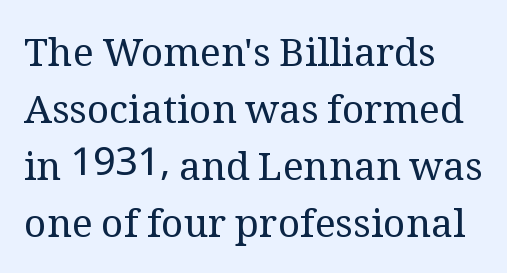
No letter is thick-stroked: the sample isn't bold. Underline: absent. The typography opts for an upright posture over an oblique one. Horizontal bands of white between lines are of average thickness.
